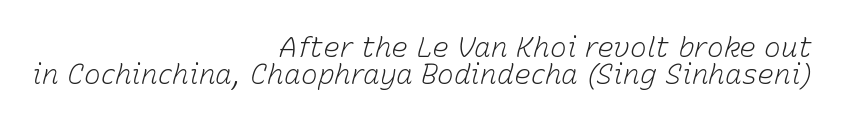
Q: Is the text bold? A: No.
Q: Is the text italic (slanted)? A: Yes, it leans right by about 15 degrees.
Q: Is the text underlined? A: No.
Q: How is the paragraph aligned? A: Right-aligned.
Q: Is the spacing between letters normal or unusually wide? A: Normal.
Q: Is the spacing between lines tight, normal or loose? A: Tight.
Q: Width (condensed, normal, or wide)? A: Normal.
Q: Stroke contrast? A: Low.
Q: x-height? A: Medium.
Q: Monospaced? A: No.
